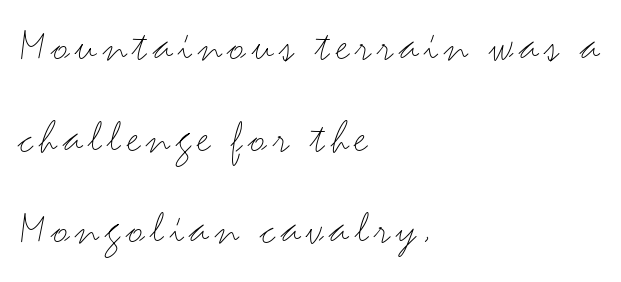
The image shows 48 px light, wide sans-serif type; set left-aligned, loose line spacing (1.91x), not underlined; medium stroke contrast and a small x-height.
